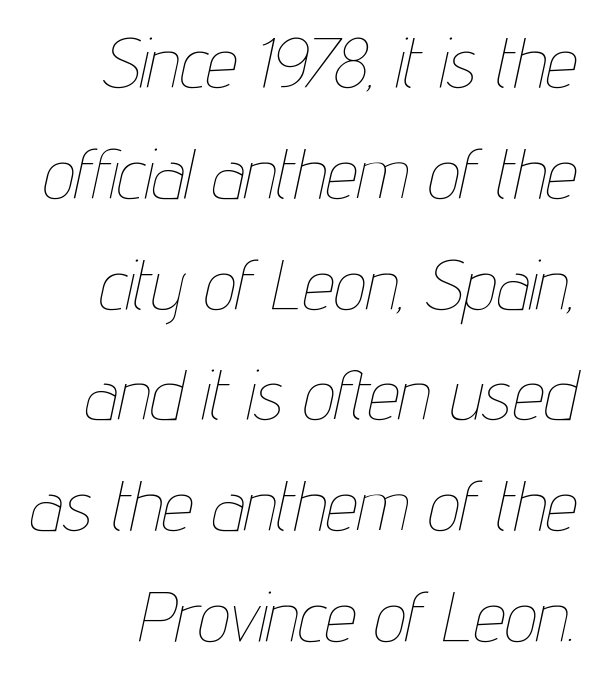
A normal amount of white space separates one row of letters from the next. Letter spacing: default. The typeface has the unassuming heft of standard copy or less. The letters are slanted; this is an italic face.
